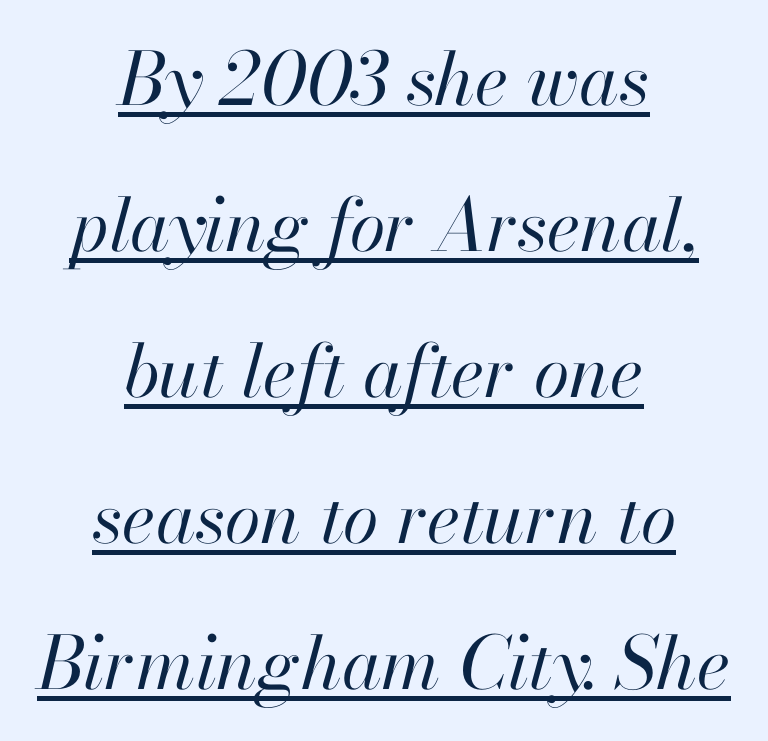
Q: Is the text bold? A: No.
Q: Is the text italic (slanted)? A: Yes, it leans right by about 13 degrees.
Q: Is the text underlined? A: Yes.
Q: How is the paragraph aligned? A: Centered.
Q: Is the spacing between letters normal or unusually wide? A: Normal.
Q: Is the spacing between lines tight, normal or loose? A: Loose.
Q: Width (condensed, normal, or wide)? A: Normal.
Q: Stroke contrast? A: High.
Q: x-height? A: Small.
Q: Monospaced? A: No.
